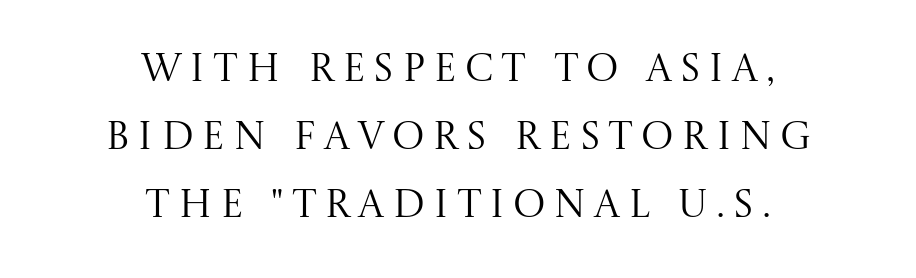
{"serif": "yes", "italic": "no", "bold": "no", "weight": "regular", "width": "normal", "stroke_contrast": "medium", "x_height": "large", "monospaced": "no", "underline": "no", "align": "center", "line_spacing_ratio": 1.74, "letter_spacing": "wide", "letter_spacing_em": 0.2, "glyph_px": 39}
